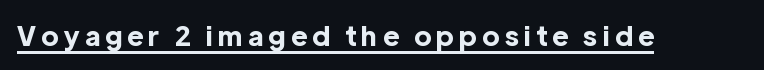
The lettering stays uniformly vertical, giving the passage a roman look. A full-strength bold gives these letters their thick strokes. Caption: lettering with a line underneath. A typesetter would call this heavily tracked-out type.
